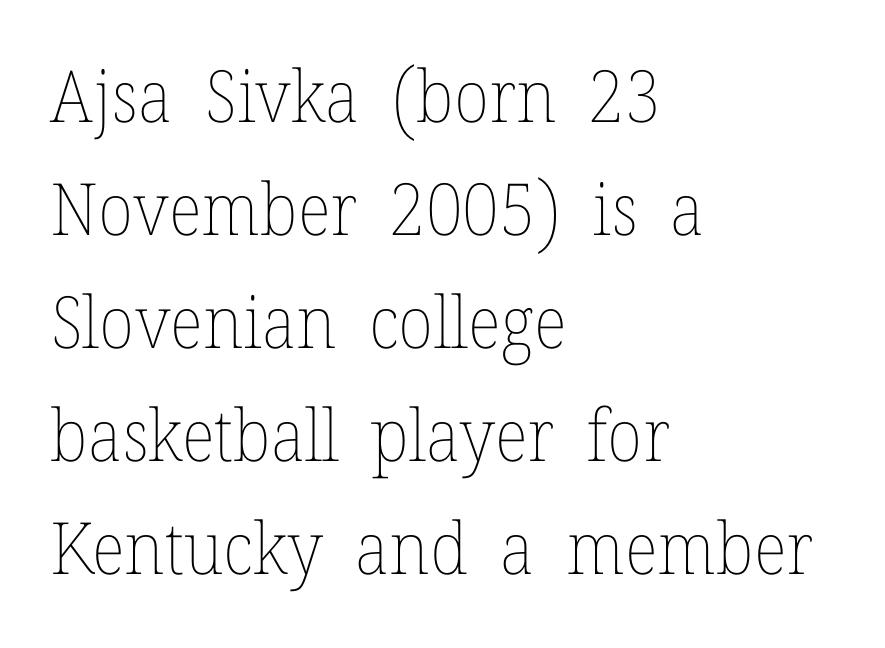
{"italic": "no", "bold": "no", "weight": "thin", "width": "normal", "stroke_contrast": "low", "x_height": "medium", "monospaced": "no", "underline": "no", "align": "left", "line_spacing": "normal", "line_spacing_ratio": 1.57, "letter_spacing": "normal", "letter_spacing_em": 0.0, "glyph_px": 72}
